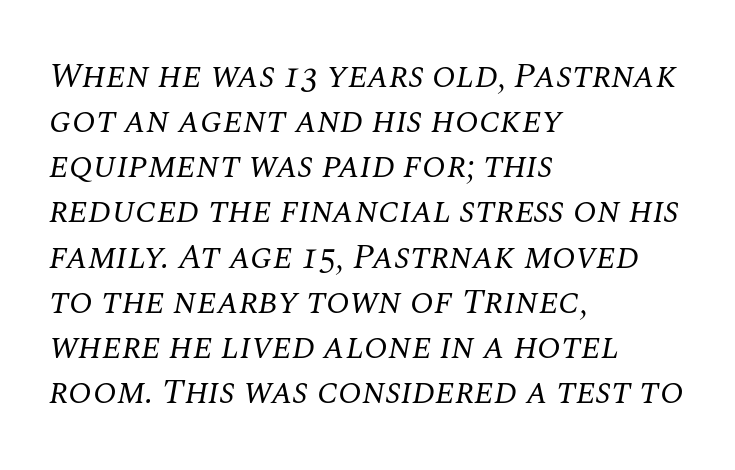
The image shows 35 px regular-weight serif type, italic (leaning right); set left-aligned, normal line spacing (1.29x), normal letter spacing, not underlined; medium stroke contrast and a large x-height.
